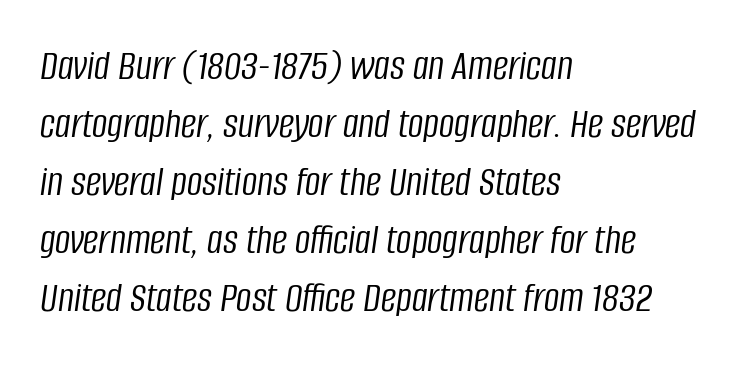
The gaps between neighbouring characters are ordinary and unremarkable. Is this a fixed-width face? No — the glyphs have proportional, varying widths. Decoration check: the copy has no underline. The leading is moderate, giving the passage an even texture. Quick note: italic.
